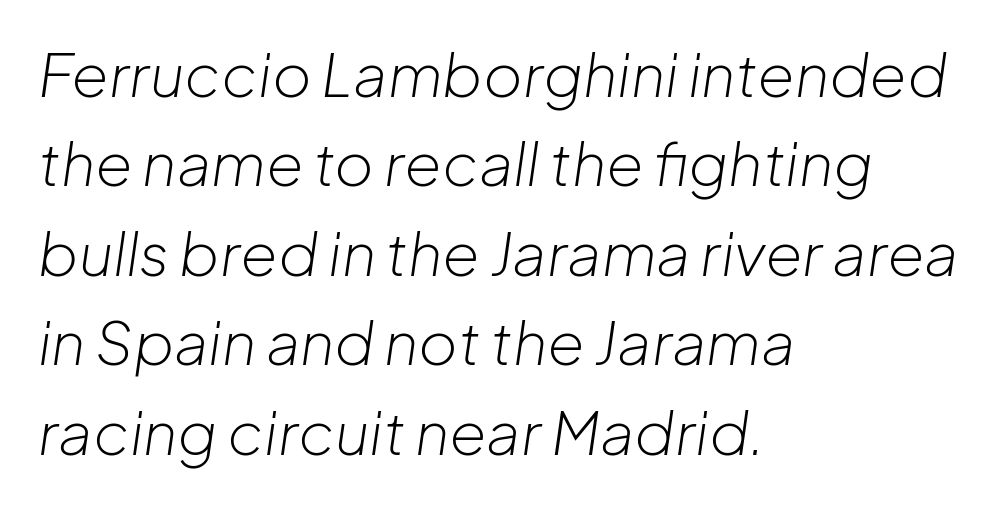
Q: Is the text bold? A: No.
Q: Is the text italic (slanted)? A: Yes, it leans right by about 8 degrees.
Q: Is the text underlined? A: No.
Q: How is the paragraph aligned? A: Left-aligned.
Q: Is the spacing between letters normal or unusually wide? A: Normal.
Q: Is the spacing between lines tight, normal or loose? A: Normal.
Q: Width (condensed, normal, or wide)? A: Normal.
Q: Stroke contrast? A: Low.
Q: x-height? A: Medium.
Q: Monospaced? A: No.
